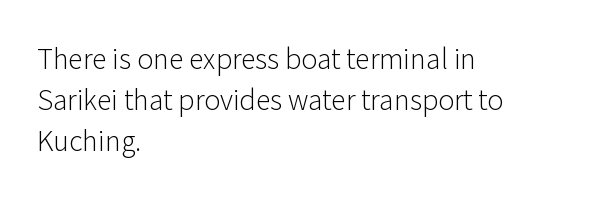
{"italic": "no", "bold": "no", "underline": "no", "align": "left", "line_spacing": "normal", "line_spacing_ratio": 1.52, "letter_spacing": "normal", "letter_spacing_em": 0.0, "glyph_px": 27}
